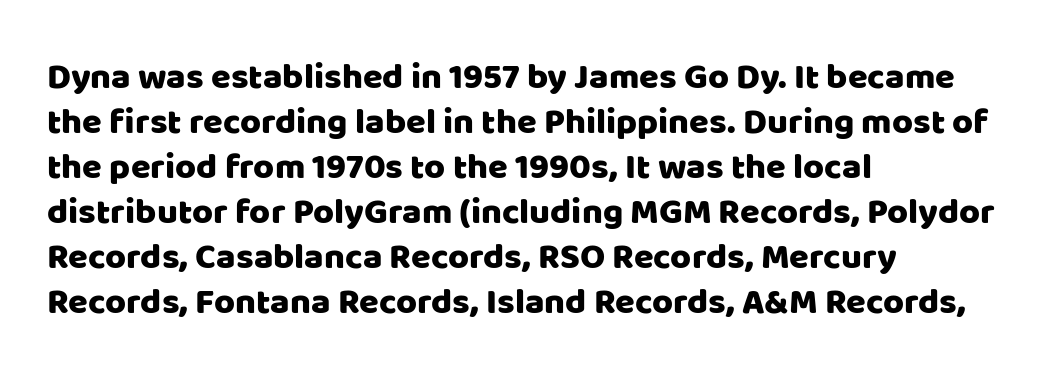
The type family on display is of the sans-serif kind. The passage shown is not underscored anywhere. The axis of the letterforms is exactly vertical. The face used here is proportionally spaced, like ordinary book or web type.
